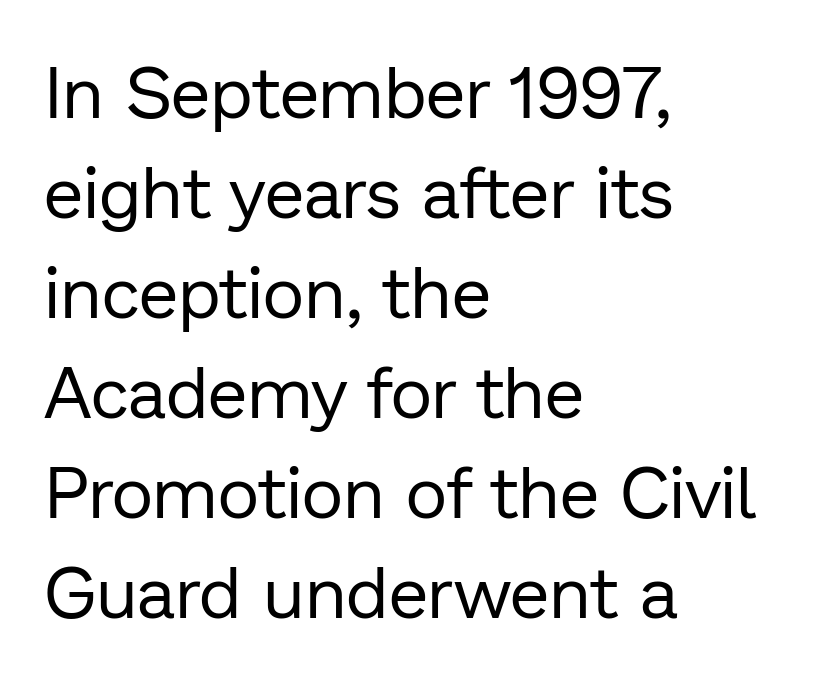
{"serif": "no", "italic": "no", "bold": "no", "weight": "regular", "width": "normal", "stroke_contrast": "low", "x_height": "medium", "monospaced": "no", "underline": "no", "align": "left", "line_spacing": "normal", "line_spacing_ratio": 1.39, "letter_spacing": "normal", "letter_spacing_em": 0.0, "glyph_px": 72}
